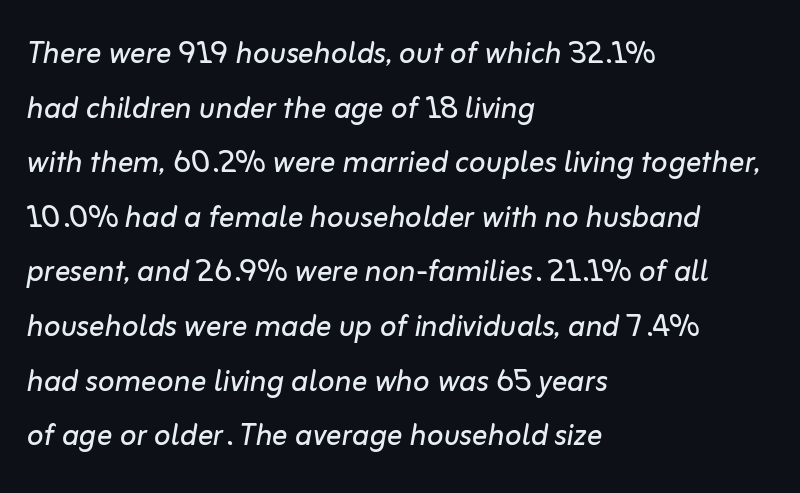
{"italic": "yes", "lean": "right", "slant_degrees": 10, "bold": "no", "weight": "regular", "width": "normal", "stroke_contrast": "low", "x_height": "medium", "monospaced": "no", "underline": "no", "align": "left", "line_spacing": "normal", "line_spacing_ratio": 1.4, "letter_spacing": "normal", "letter_spacing_em": 0.0, "glyph_px": 39}
